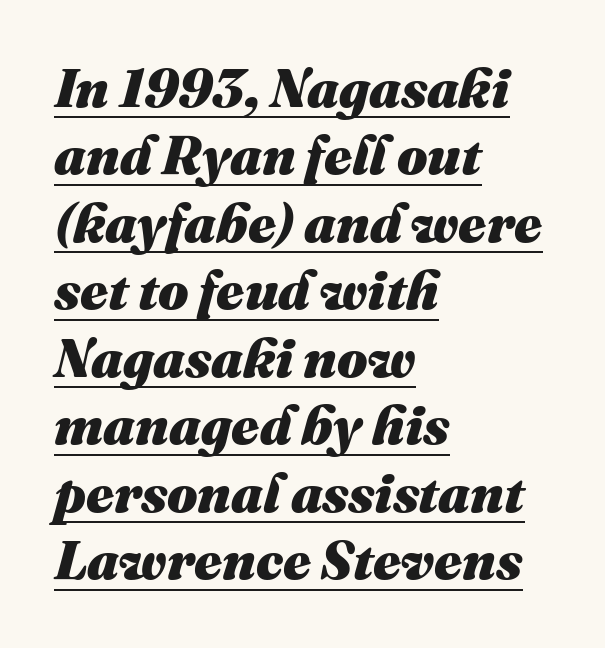
Q: Is the text bold? A: Yes.
Q: Is the text italic (slanted)? A: Yes, it leans right by about 16 degrees.
Q: Is the text underlined? A: Yes.
Q: How is the paragraph aligned? A: Left-aligned.
Q: Is the spacing between letters normal or unusually wide? A: Normal.
Q: Is the spacing between lines tight, normal or loose? A: Normal.
Q: Width (condensed, normal, or wide)? A: Normal.
Q: Stroke contrast? A: Medium.
Q: x-height? A: Medium.
Q: Monospaced? A: No.
